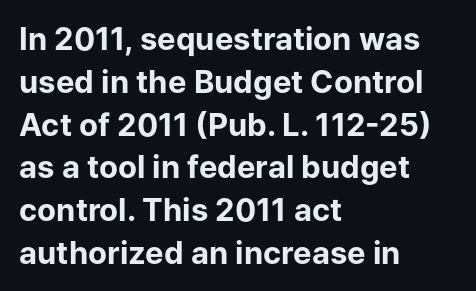
{"serif": "no", "italic": "no", "bold": "yes", "weight": "bold", "width": "normal", "stroke_contrast": "low", "x_height": "medium", "monospaced": "no", "underline": "no", "align": "left", "line_spacing": "normal", "line_spacing_ratio": 1.38, "letter_spacing": "normal", "letter_spacing_em": 0.0, "glyph_px": 31}
